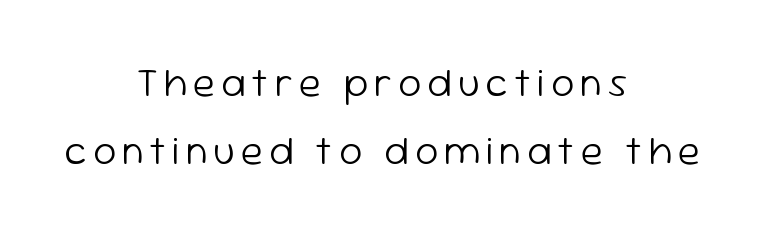
Q: Is the text bold? A: No.
Q: Is the text italic (slanted)? A: No, it is upright.
Q: Is the typeface a serif or a sans-serif typeface? A: Sans-serif.
Q: Is the text underlined? A: No.
Q: How is the paragraph aligned? A: Centered.
Q: Is the spacing between lines tight, normal or loose? A: Normal.
Q: Width (condensed, normal, or wide)? A: Normal.
Q: Stroke contrast? A: Low.
Q: x-height? A: Medium.
Q: Monospaced? A: No.
